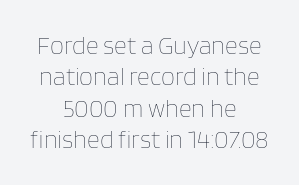
A roman cut, with each character standing at attention. Horizontal bands of white between lines are of average thickness. Underline: absent. The letterforms sit at book weight or below.
